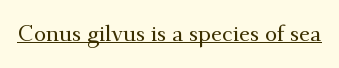
Compared with typical body copy, the letter spacing here is the same. Honestly, the underline is the first thing you notice here. No italicization has been applied; the sample stays upright.
